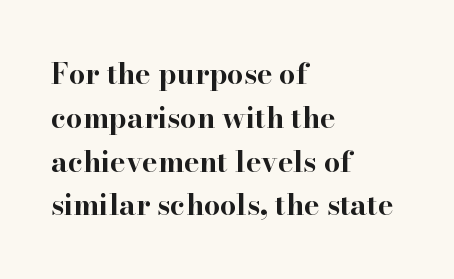
{"serif": "yes", "italic": "no", "bold": "yes", "weight": "bold", "width": "wide", "stroke_contrast": "high", "x_height": "small", "monospaced": "no", "underline": "no", "align": "left", "line_spacing": "normal", "line_spacing_ratio": 1.51, "letter_spacing": "normal", "letter_spacing_em": 0.0, "glyph_px": 29}
